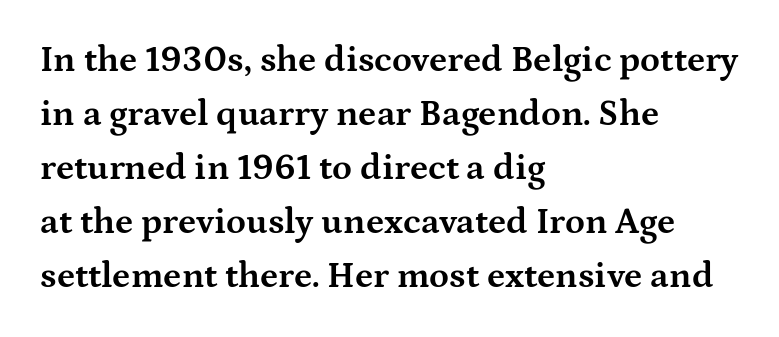
{"serif": "yes", "italic": "no", "bold": "yes", "weight": "bold", "width": "wide", "stroke_contrast": "medium", "x_height": "medium", "monospaced": "no", "underline": "no", "align": "left", "line_spacing": "normal", "line_spacing_ratio": 1.5, "letter_spacing": "normal", "letter_spacing_em": 0.0, "glyph_px": 36}
